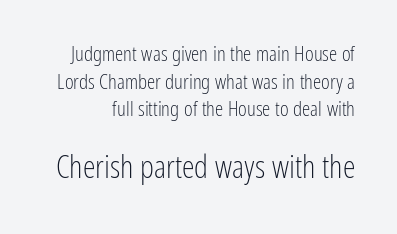
The image shows 32 px light, condensed sans-serif type, upright; set normal line spacing (1.31x), normal letter spacing, not underlined; the second (bottom) block is 1.52x larger; low stroke contrast and a medium x-height.
